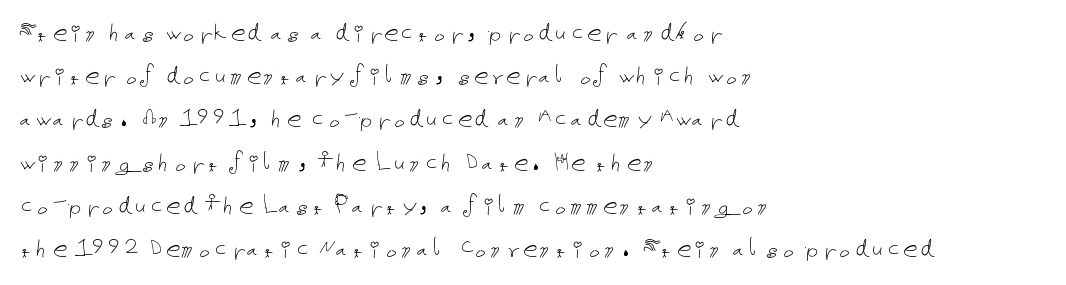
Is this a heavy cut? Hardly; it is regular or lighter. Tracking value appears to be zero — textbook default spacing. Notice how the passage keeps a crisp vertical edge on the left only. Posture: upright roman. The baseline area is clear.
